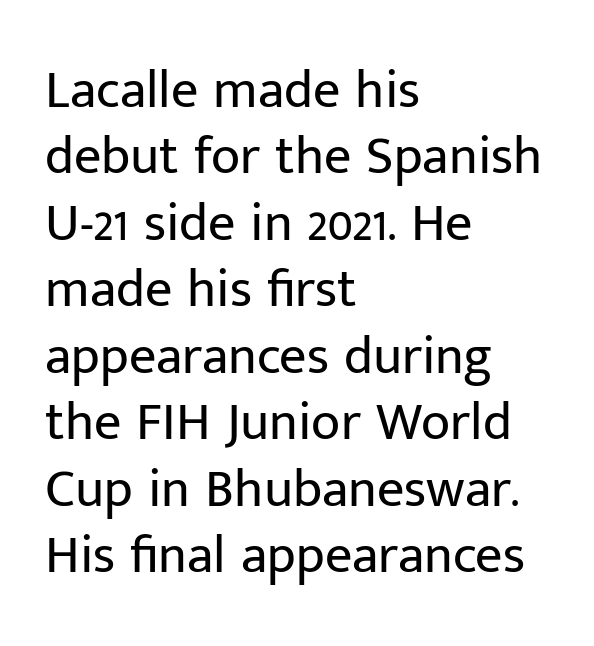
Are there feet on the stems? There aren't — it's a sans. Does extra space separate the letters? No, they use regular spacing. The letters stand straight up with perfectly vertical stems. Do the characters align in a grid? No, the font is proportional. Just letters on the line, the space beneath them empty. Weight class: somewhere from thin through regular.
